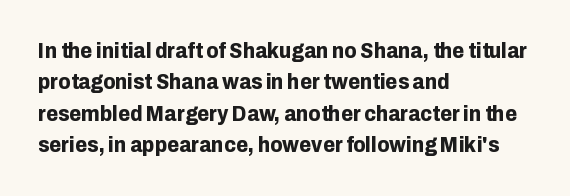
The vertical gap from one line to the next is medium. Bold? Absolutely — the strokes are thick and heavy. Plain, unruled lines of type. The ragged edge is on the right, which tells us the setting is flush left.
